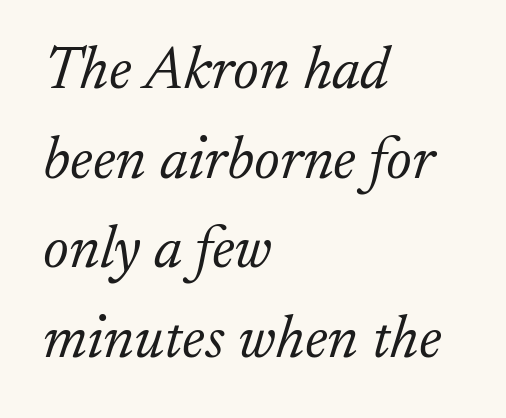
{"serif": "yes", "italic": "yes", "lean": "right", "slant_degrees": 17, "bold": "no", "weight": "light", "width": "normal", "stroke_contrast": "low", "x_height": "small", "monospaced": "no", "underline": "no", "align": "left", "line_spacing": "normal", "line_spacing_ratio": 1.47, "letter_spacing": "normal", "letter_spacing_em": 0.0, "glyph_px": 61}
